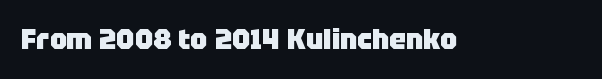
Q: Is the text bold? A: Yes.
Q: Is the text italic (slanted)? A: No, it is upright.
Q: Is the typeface a serif or a sans-serif typeface? A: Sans-serif.
Q: Is the text underlined? A: No.
Q: Is the spacing between letters normal or unusually wide? A: Normal.
Q: Width (condensed, normal, or wide)? A: Normal.
Q: Stroke contrast? A: Low.
Q: x-height? A: Large.
Q: Monospaced? A: No.
